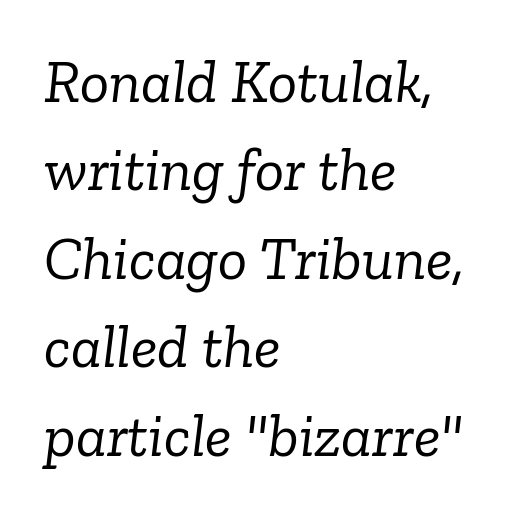
Underlining? Definitely not there. Quick note: interline space is typical. Compared with typical body copy, the letter spacing here is the same. A classic flush-left, rag-right setting is used for this passage. The letterforms sit at book weight or below. The rendering applies a slant to the glyphs.
